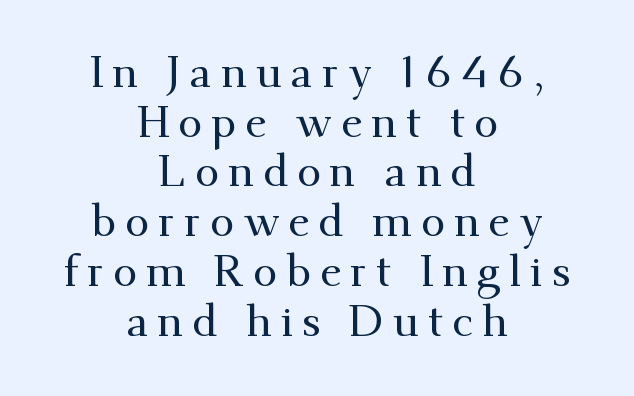
{"serif": "yes", "italic": "no", "width": "normal", "stroke_contrast": "medium", "x_height": "small", "monospaced": "no", "underline": "no", "align": "center", "line_spacing": "tight", "line_spacing_ratio": 1.13, "letter_spacing": "wide", "letter_spacing_em": 0.2, "glyph_px": 44}
